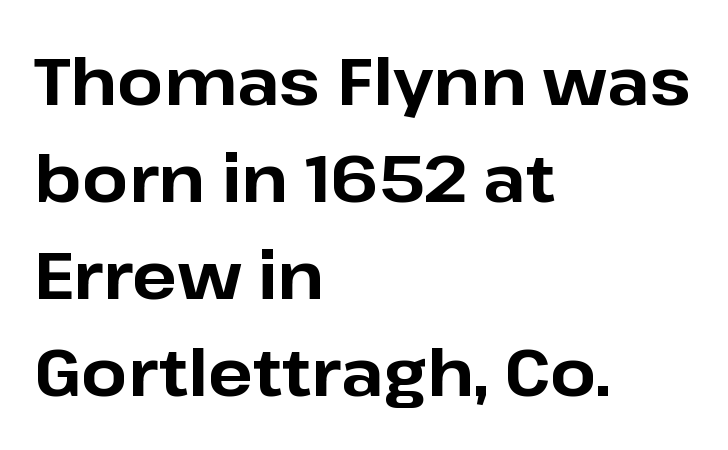
The image shows 66 px bold sans-serif type, upright; set left-aligned, normal line spacing (1.47x), normal letter spacing, not underlined; low stroke contrast and a medium x-height.
